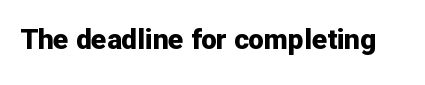
The image shows 28 px bold sans-serif type, upright; set normal letter spacing, not underlined; low stroke contrast and a medium x-height.
